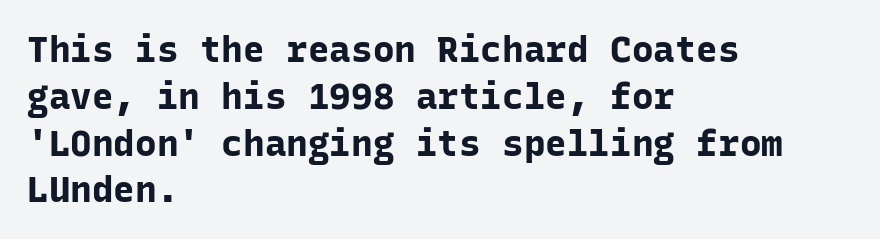
Q: Is the text bold? A: Yes.
Q: Is the text italic (slanted)? A: No, it is upright.
Q: Is the typeface a serif or a sans-serif typeface? A: Sans-serif.
Q: Is the text underlined? A: No.
Q: How is the paragraph aligned? A: Left-aligned.
Q: Is the spacing between letters normal or unusually wide? A: Normal.
Q: Is the spacing between lines tight, normal or loose? A: Normal.
Q: Width (condensed, normal, or wide)? A: Normal.
Q: Stroke contrast? A: Low.
Q: x-height? A: Medium.
Q: Monospaced? A: Yes.
